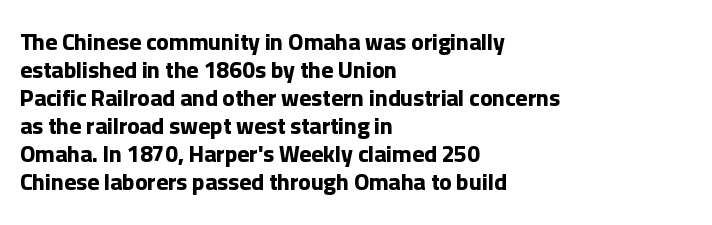
Q: Is the text bold? A: Yes.
Q: Is the text italic (slanted)? A: No, it is upright.
Q: Is the text underlined? A: No.
Q: How is the paragraph aligned? A: Left-aligned.
Q: Is the spacing between letters normal or unusually wide? A: Normal.
